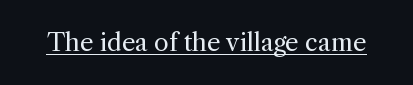
Underlined type. When letters stand straight like this, we call the style roman or upright. The line texture is even and compact thanks to regular tracking. The strokes carry an ordinary text weight at most.
